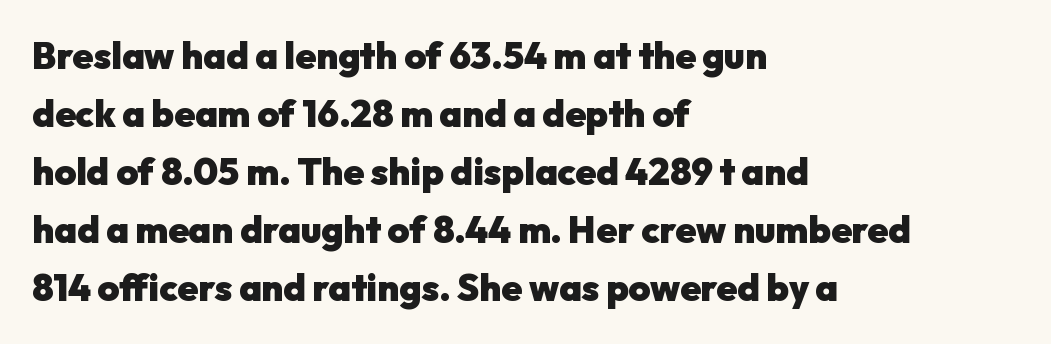
The image shows 37 px heavy sans-serif type, upright; set left-aligned, normal line spacing (1.57x), normal letter spacing, not underlined; low stroke contrast and a medium x-height.
